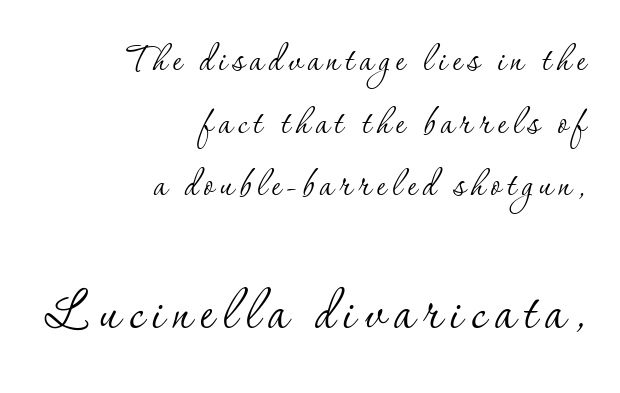
The image shows 67 px thin serif type; set right-aligned, normal line spacing (1.39x), not underlined; the second (bottom) block is 1.49x larger; low stroke contrast and a small x-height.
